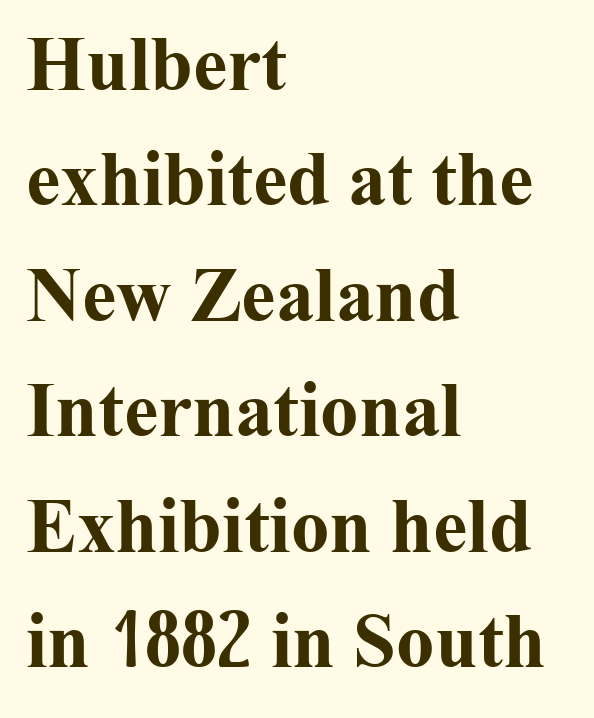
Q: Is the text bold? A: Yes.
Q: Is the text italic (slanted)? A: No, it is upright.
Q: Is the typeface a serif or a sans-serif typeface? A: Serif.
Q: Is the text underlined? A: No.
Q: How is the paragraph aligned? A: Left-aligned.
Q: Is the spacing between letters normal or unusually wide? A: Normal.
Q: Is the spacing between lines tight, normal or loose? A: Normal.
Q: Width (condensed, normal, or wide)? A: Normal.
Q: Stroke contrast? A: Medium.
Q: x-height? A: Medium.
Q: Monospaced? A: No.
